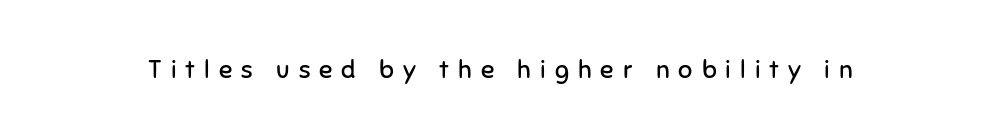
The image shows 25 px text type, upright; set unusually wide letter spacing (+0.36 em), not underlined.
